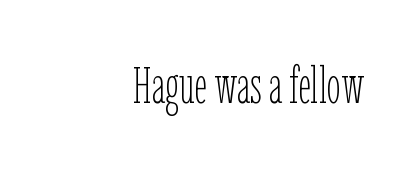
The text block is weighted toward the right margin, trailing off unevenly leftward. Stem width sits at or under what a default text font uses. A typesetter would call this proportional, since set widths differ per character. These lines keep a tight, regular rhythm from letter to letter.
